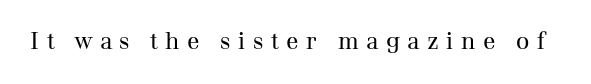
The image shows 23 px text type, upright; set unusually wide letter spacing (+0.33 em), not underlined.
